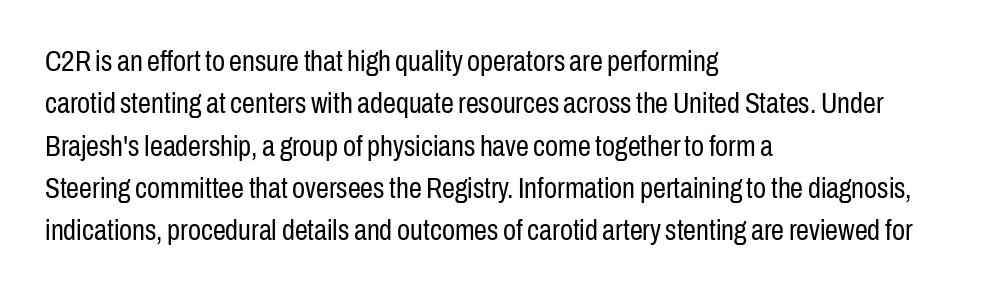
The weight tops out at a normal text grade. Only glyphs here, with clear space below each row. When letters stand straight like this, we call the style roman or upright. What's the leading like? Ordinary, nothing unusual. The type is set solid horizontally, with unmodified tracking. Look at the bottom of the vertical strokes: they stop flat, with no serifs.
